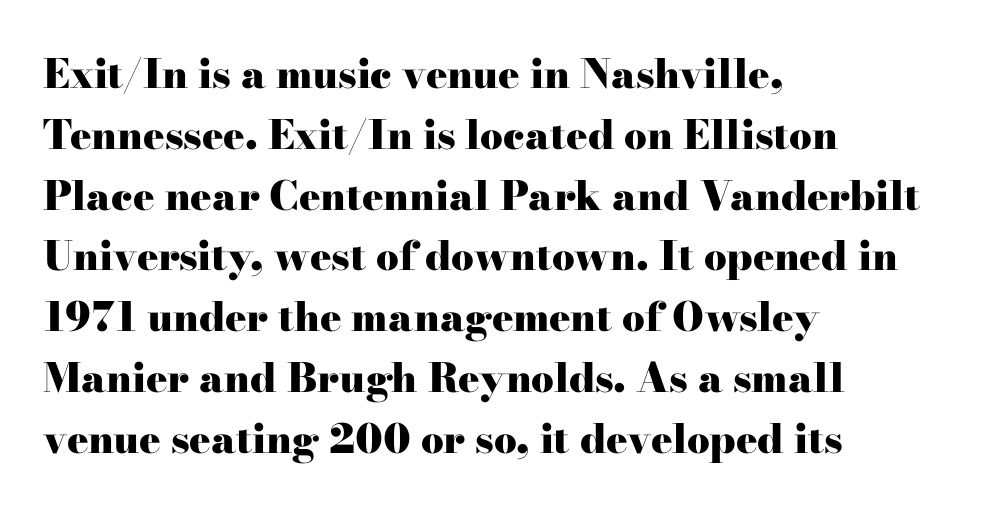
{"serif": "yes", "italic": "no", "bold": "yes", "weight": "heavy", "width": "wide", "stroke_contrast": "high", "x_height": "small", "monospaced": "no", "underline": "no", "align": "left", "line_spacing": "normal", "line_spacing_ratio": 1.52, "letter_spacing": "normal", "letter_spacing_em": 0.0, "glyph_px": 40}
